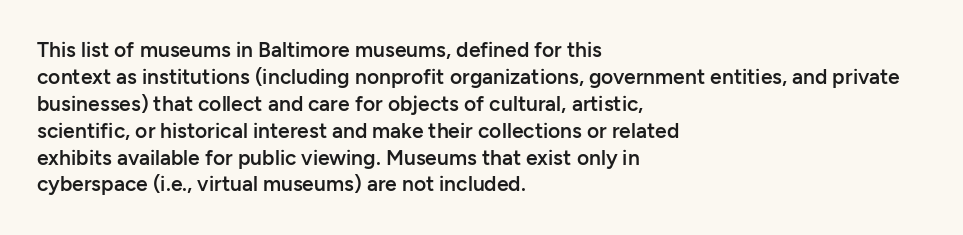
{"italic": "no", "bold": "semi", "underline": "no", "align": "left", "line_spacing": "normal", "line_spacing_ratio": 1.28, "letter_spacing": "normal", "letter_spacing_em": 0.0, "glyph_px": 21}
